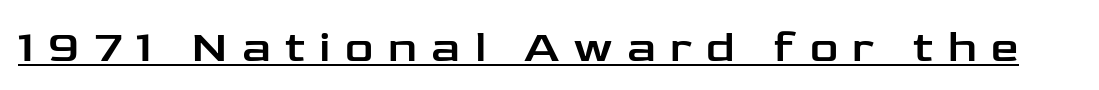
The image shows 44 px wide sans-serif type, upright; set unusually wide letter spacing (+0.33 em), underlined; low stroke contrast and a medium x-height.
